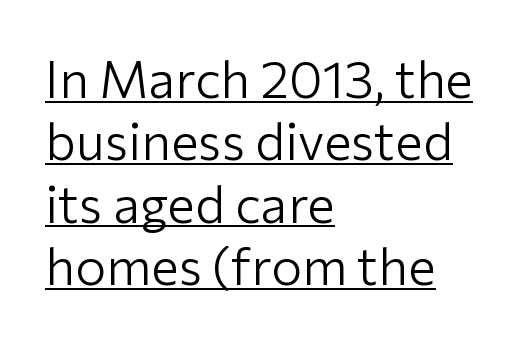
These glyphs show unthickened strokes, regular width or finer. This sample uses a sans-serif face. No italicization has been applied; the sample stays upright. One-word summary of the alignment: left.
